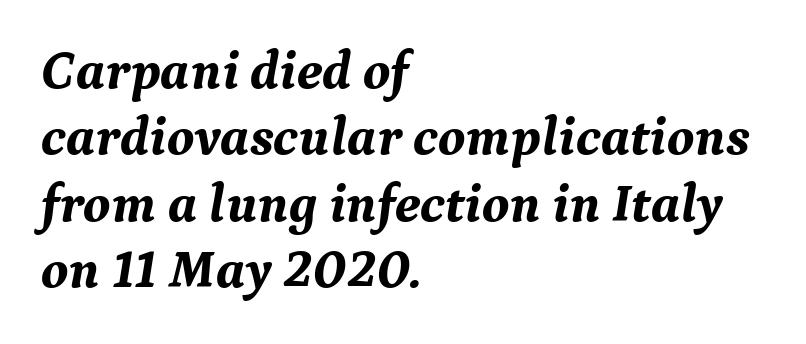
{"serif": "yes", "italic": "yes", "lean": "right", "slant_degrees": 9, "bold": "yes", "weight": "bold", "width": "normal", "stroke_contrast": "medium", "x_height": "medium", "monospaced": "no", "underline": "no", "align": "left", "line_spacing_ratio": 1.23, "letter_spacing": "normal", "letter_spacing_em": 0.0, "glyph_px": 54}
